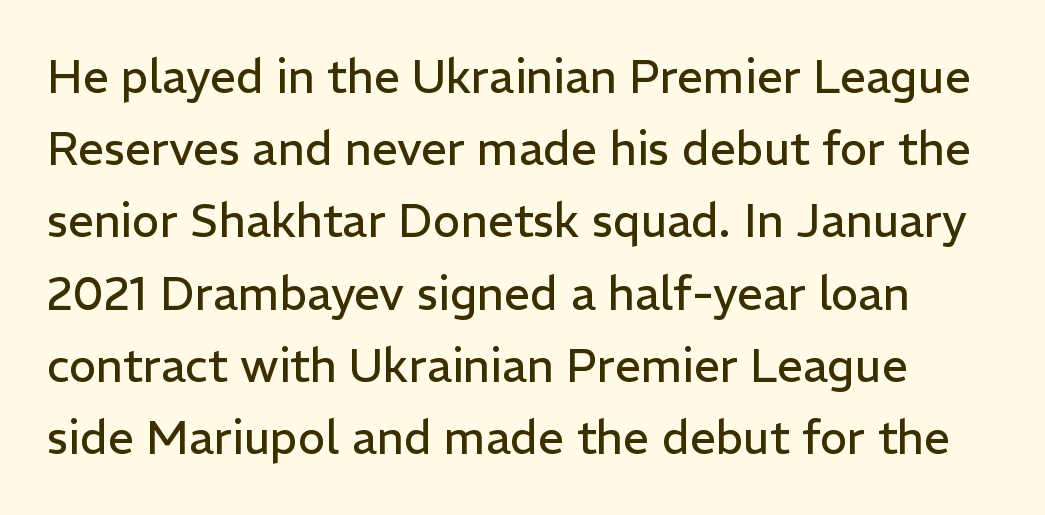
{"serif": "no", "italic": "no", "bold": "no", "weight": "regular", "width": "normal", "stroke_contrast": "low", "x_height": "medium", "monospaced": "no", "underline": "no", "line_spacing": "normal", "line_spacing_ratio": 1.57, "letter_spacing": "normal", "letter_spacing_em": 0.0, "glyph_px": 46}
